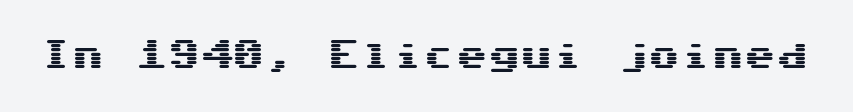
Q: Is the text italic (slanted)? A: No, it is upright.
Q: Is the typeface a serif or a sans-serif typeface? A: Sans-serif.
Q: Is the text underlined? A: No.
Q: Is the spacing between letters normal or unusually wide? A: Normal.
Q: Width (condensed, normal, or wide)? A: Wide.
Q: Stroke contrast? A: Medium.
Q: x-height? A: Medium.
